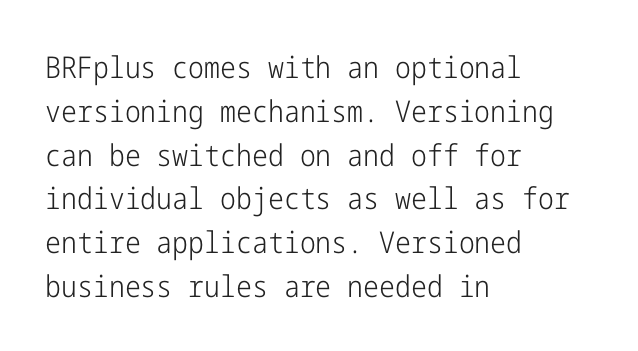
The font is comparable to plain body text, perhaps lighter. The passage is arranged the way most books set body copy — flush left. A typesetter would mark this as roman, not italic. Does the type have serifs? No, each stem ends abruptly. Words float on clear page, feet unadorned. This sample uses plain, unmodified letter spacing.
